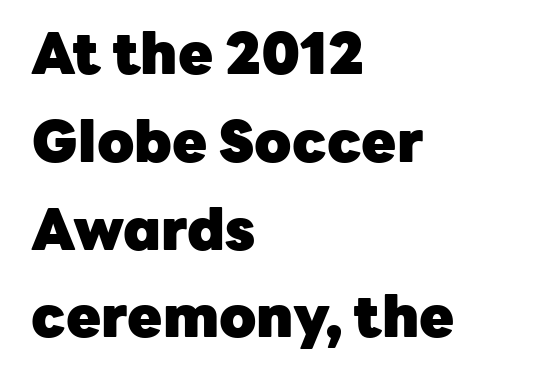
Q: Is the text bold? A: Yes.
Q: Is the text italic (slanted)? A: No, it is upright.
Q: Is the typeface a serif or a sans-serif typeface? A: Sans-serif.
Q: Is the text underlined? A: No.
Q: How is the paragraph aligned? A: Left-aligned.
Q: Is the spacing between letters normal or unusually wide? A: Normal.
Q: Is the spacing between lines tight, normal or loose? A: Normal.
Q: Width (condensed, normal, or wide)? A: Normal.
Q: Stroke contrast? A: Low.
Q: x-height? A: Medium.
Q: Monospaced? A: No.
